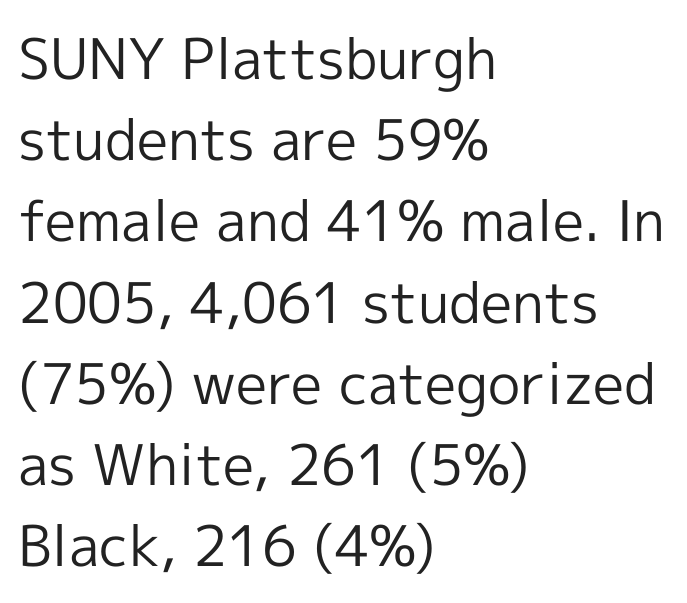
The image shows 56 px regular-weight sans-serif type, upright; set left-aligned, normal line spacing (1.45x), normal letter spacing, not underlined; a medium x-height.
